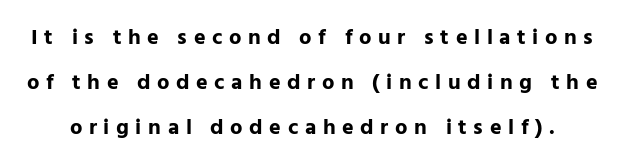
The letterforms stand isolated, each surrounded by extra space. Leading is clearly above the norm, producing a sparse column. Type without underlining. Italic? Not at all — the glyphs are vertical.
